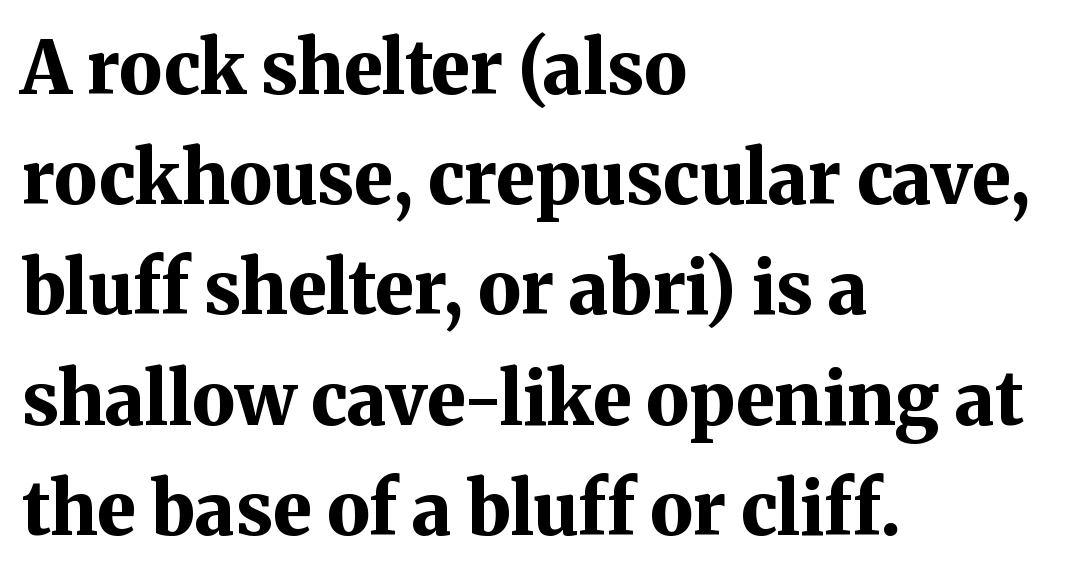
The image shows 73 px bold serif type, upright; set left-aligned, normal line spacing (1.51x), normal letter spacing, not underlined; medium stroke contrast and a medium x-height.
